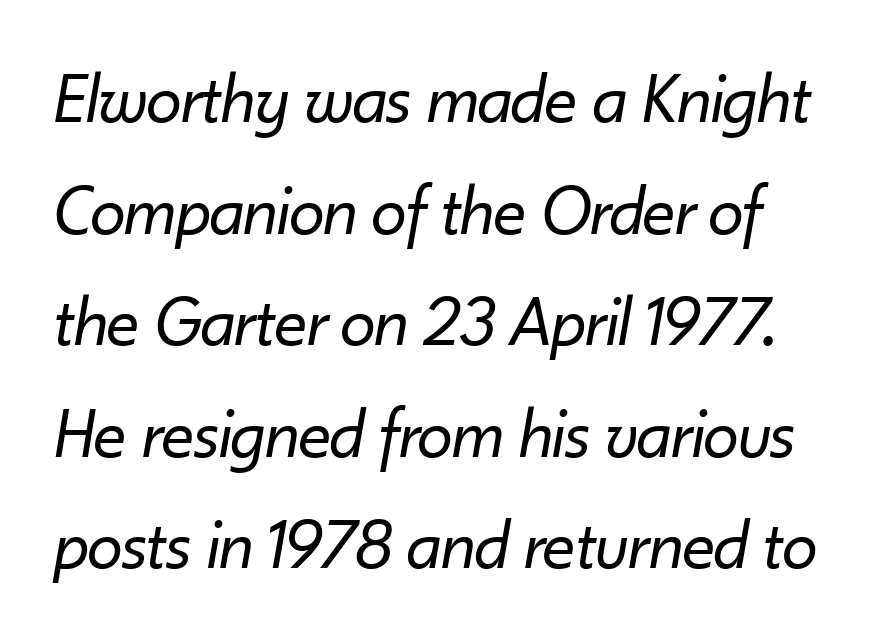
Proportional: the letters do not fall into vertical columns. The letters look calm and open, with moderate or lighter stems. Characters follow at the spacing the type designer built in. Quick note: underline off.
